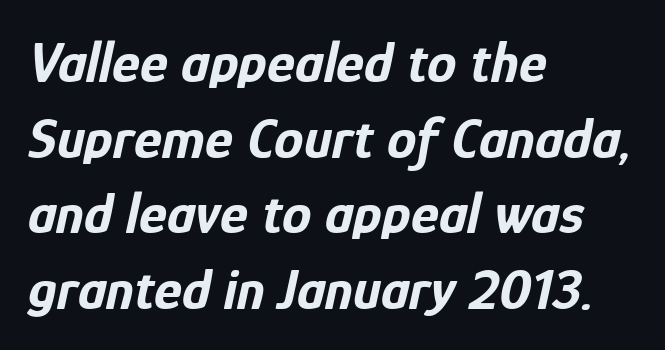
{"italic": "yes", "lean": "right", "slant_degrees": 12, "bold": "yes", "weight": "bold", "width": "condensed", "stroke_contrast": "low", "x_height": "medium", "monospaced": "no", "underline": "no", "align": "left", "line_spacing": "normal", "line_spacing_ratio": 1.28, "letter_spacing": "normal", "letter_spacing_em": 0.0, "glyph_px": 59}
